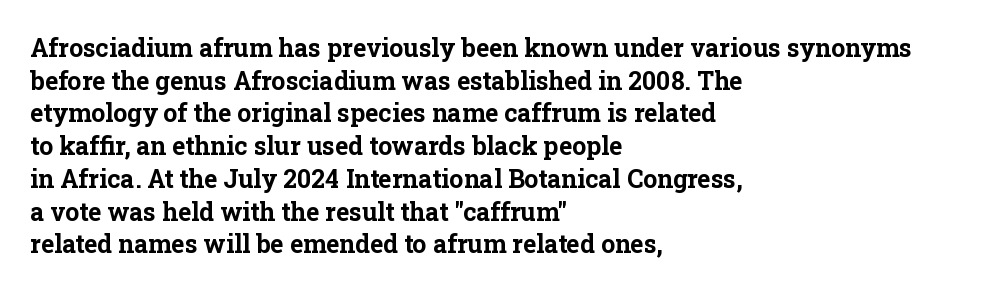
{"italic": "no", "bold": "yes", "underline": "no", "align": "left", "line_spacing": "normal", "line_spacing_ratio": 1.31, "letter_spacing": "normal", "letter_spacing_em": 0.0, "glyph_px": 25}
